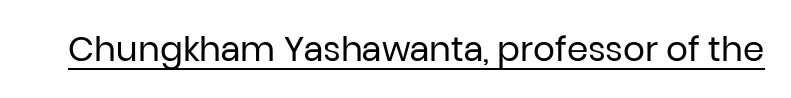
{"serif": "no", "italic": "no", "bold": "no", "weight": "regular", "width": "normal", "stroke_contrast": "low", "x_height": "medium", "monospaced": "no", "underline": "yes", "letter_spacing": "normal", "letter_spacing_em": 0.0, "glyph_px": 34}
